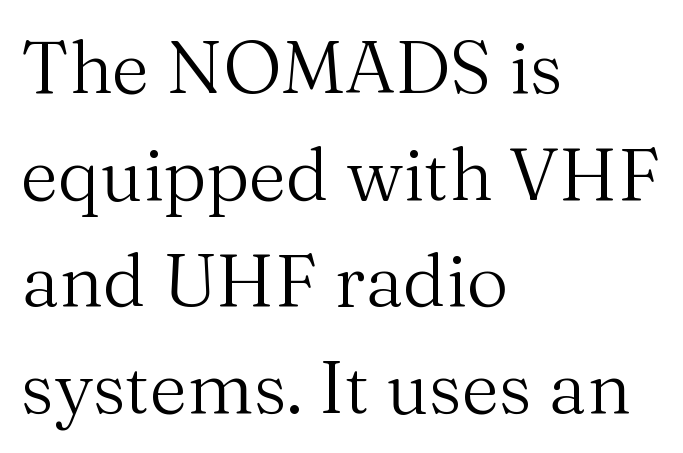
{"serif": "yes", "italic": "no", "bold": "no", "weight": "regular", "width": "normal", "stroke_contrast": "medium", "x_height": "medium", "monospaced": "no", "underline": "no", "align": "left", "line_spacing": "normal", "line_spacing_ratio": 1.46, "letter_spacing": "normal", "letter_spacing_em": 0.0, "glyph_px": 73}
